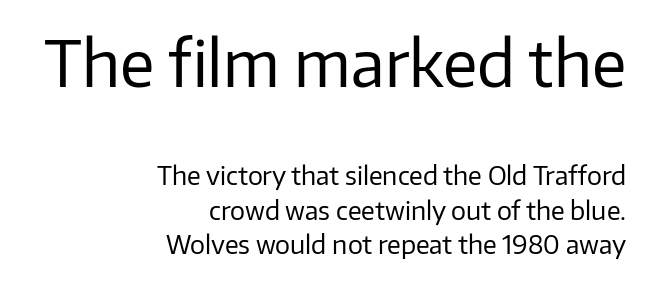
The image shows 63 px regular-weight sans-serif type, upright; set right-aligned, normal line spacing (1.38x), normal letter spacing, not underlined; the first (top) block is 2.52x larger; low stroke contrast and a medium x-height.
